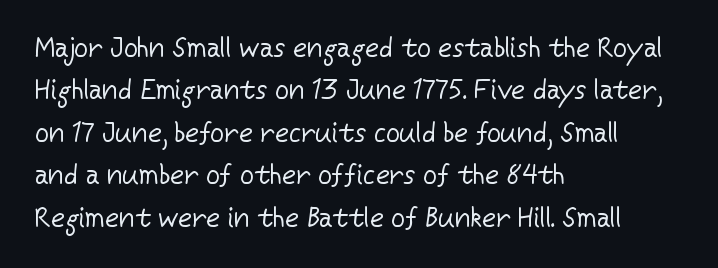
Characters follow at the spacing the type designer built in. Where is the straight margin? On the left. Weight: regular or lighter. Check the space under the baseline: it is left empty. Each new line begins a customary step beneath the previous one.
